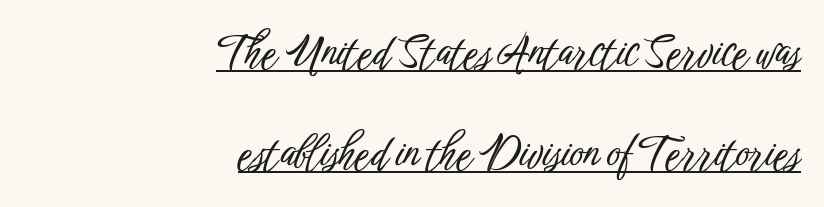
A flush-right, rag-left setting is used for this passage. Think of a printed novel: that variable character pitch is what you see here. The horizontal fit of the characters is conventional and even. Is this a sans? Yes — the strokes have no serifs. If you measured baseline to baseline, you'd find a long distance.
